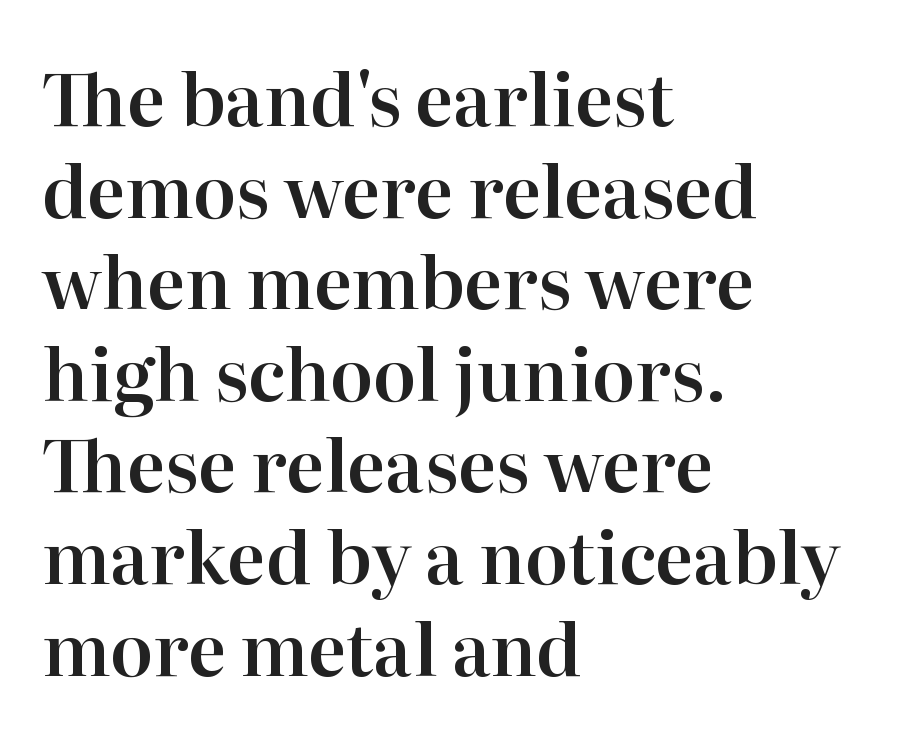
The image shows 71 px serif type, upright; set left-aligned, normal line spacing (1.29x), normal letter spacing, not underlined; high stroke contrast and a medium x-height.
